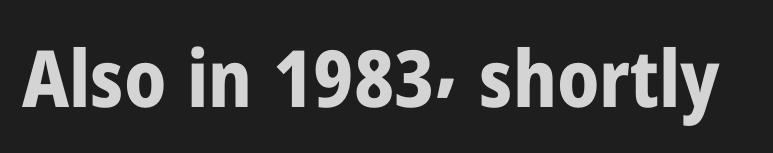
The lettering holds an erect, upright posture throughout. The face used here has the dense, thick strokes of a bold. The letters carry no serifs — their stems end cleanly without finishing strokes. How are the letters spaced? Ordinarily, with no added tracking. Decoration check: the copy has no underline.
